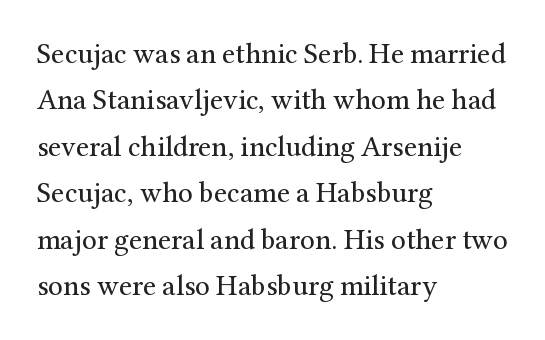
{"serif": "yes", "italic": "no", "bold": "no", "weight": "regular", "width": "normal", "stroke_contrast": "medium", "x_height": "medium", "monospaced": "no", "underline": "no", "align": "left", "line_spacing": "normal", "line_spacing_ratio": 1.6, "letter_spacing": "normal", "letter_spacing_em": 0.0, "glyph_px": 29}
